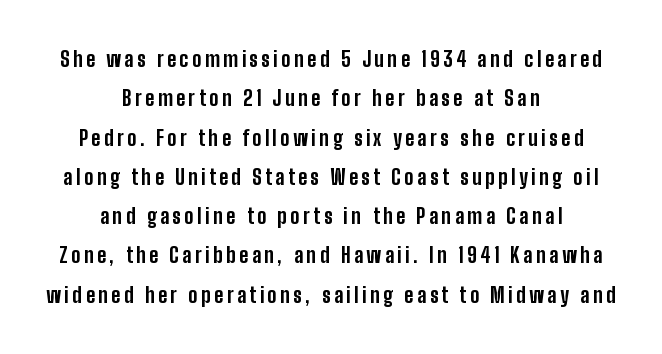
Q: Is the text bold? A: Yes.
Q: Is the text italic (slanted)? A: No, it is upright.
Q: Is the text underlined? A: No.
Q: How is the paragraph aligned? A: Centered.
